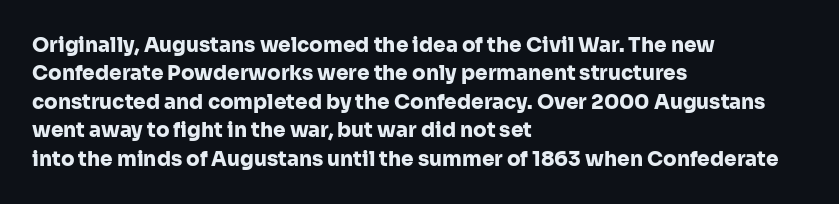
{"italic": "no", "bold": "yes", "underline": "no", "align": "left", "line_spacing": "normal", "line_spacing_ratio": 1.42, "letter_spacing": "normal", "letter_spacing_em": 0.0, "glyph_px": 20}
